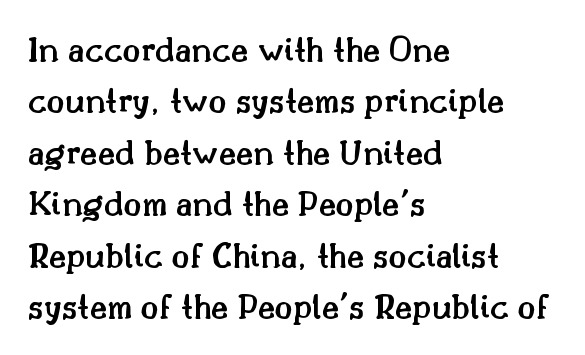
Q: Is the text bold? A: Semi-bold.
Q: Is the text italic (slanted)? A: No, it is upright.
Q: Is the typeface a serif or a sans-serif typeface? A: Serif.
Q: Is the text underlined? A: No.
Q: How is the paragraph aligned? A: Left-aligned.
Q: Is the spacing between letters normal or unusually wide? A: Normal.
Q: Is the spacing between lines tight, normal or loose? A: Normal.
Q: Width (condensed, normal, or wide)? A: Normal.
Q: Stroke contrast? A: Medium.
Q: x-height? A: Small.
Q: Monospaced? A: No.
